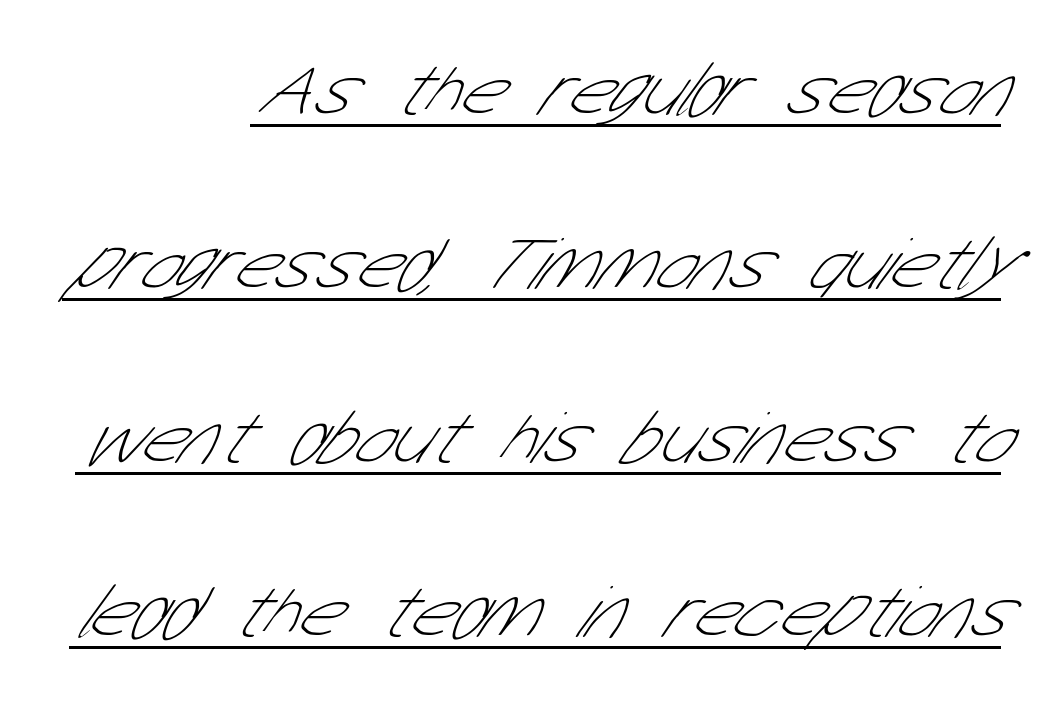
The image shows 76 px thin, condensed sans-serif type; set right-aligned, loose line spacing (2.29x), normal letter spacing, underlined; low stroke contrast and a medium x-height.
